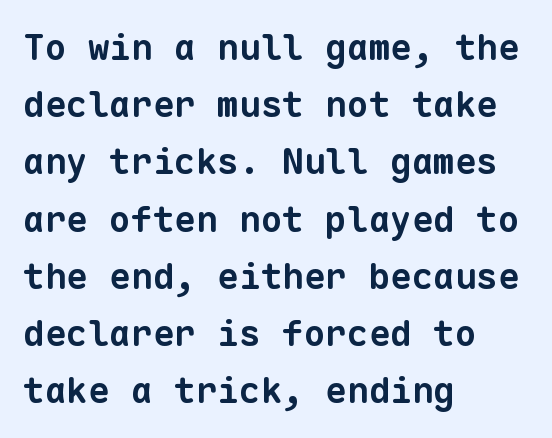
Caption: bold face, heavy strokes. One-word summary of the alignment: left. Characters follow at the spacing the type designer built in. The rendering uses a moderate line-height, typical for paragraphs. The letters carry no serifs — their stems end cleanly without finishing strokes.
